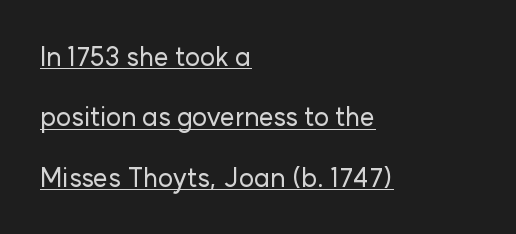
How would I describe the line gaps? Wide and relaxed. The string is rendered with underlining switched on. Teacher's note: observe the even left margin — that is flush-left alignment. Posture: upright roman. Letter spacing: default.
